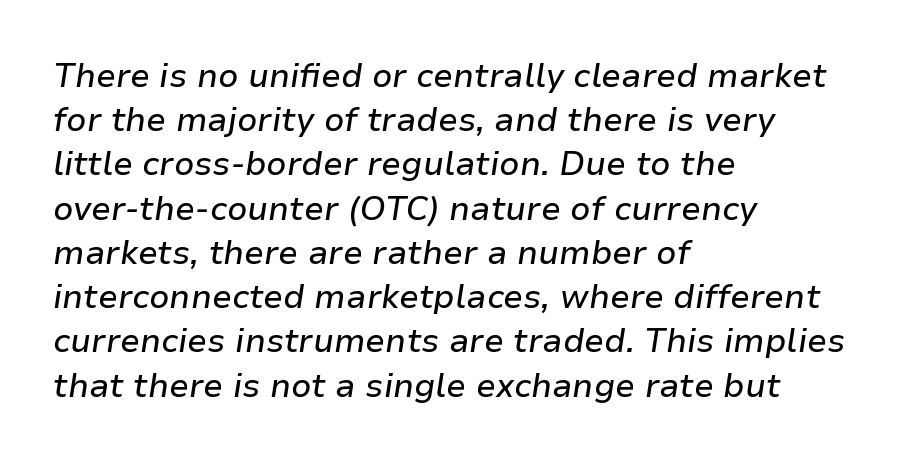
Q: Is the text italic (slanted)? A: Yes, it leans right by about 9 degrees.
Q: Is the text underlined? A: No.
Q: How is the paragraph aligned? A: Left-aligned.
Q: Is the spacing between letters normal or unusually wide? A: Normal.
Q: Is the spacing between lines tight, normal or loose? A: Normal.
Q: Width (condensed, normal, or wide)? A: Normal.
Q: Stroke contrast? A: Low.
Q: x-height? A: Medium.
Q: Monospaced? A: No.
